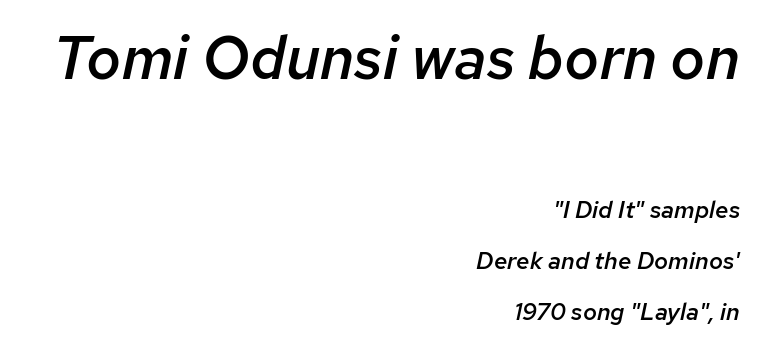
{"italic": "yes", "lean": "right", "slant_degrees": 12, "bold": "semi", "weight": "semibold", "width": "normal", "stroke_contrast": "low", "x_height": "medium", "monospaced": "no", "underline": "no", "align": "right", "line_spacing": "loose", "line_spacing_ratio": 2.13, "letter_spacing": "normal", "letter_spacing_em": 0.0, "larger_block": "first", "size_ratio": 2.5, "glyph_px": 60}
